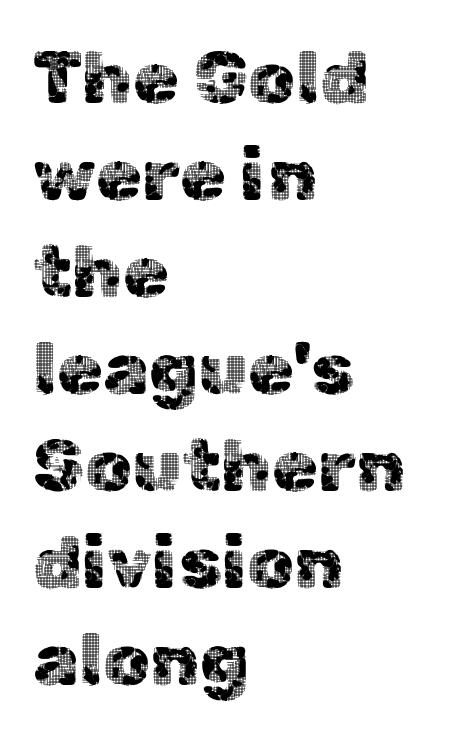
Q: Is the text italic (slanted)? A: No, it is upright.
Q: Is the typeface a serif or a sans-serif typeface? A: Sans-serif.
Q: Is the text underlined? A: No.
Q: How is the paragraph aligned? A: Left-aligned.
Q: Is the spacing between letters normal or unusually wide? A: Normal.
Q: Is the spacing between lines tight, normal or loose? A: Normal.
Q: Width (condensed, normal, or wide)? A: Normal.
Q: x-height? A: Medium.
Q: Monospaced? A: No.
